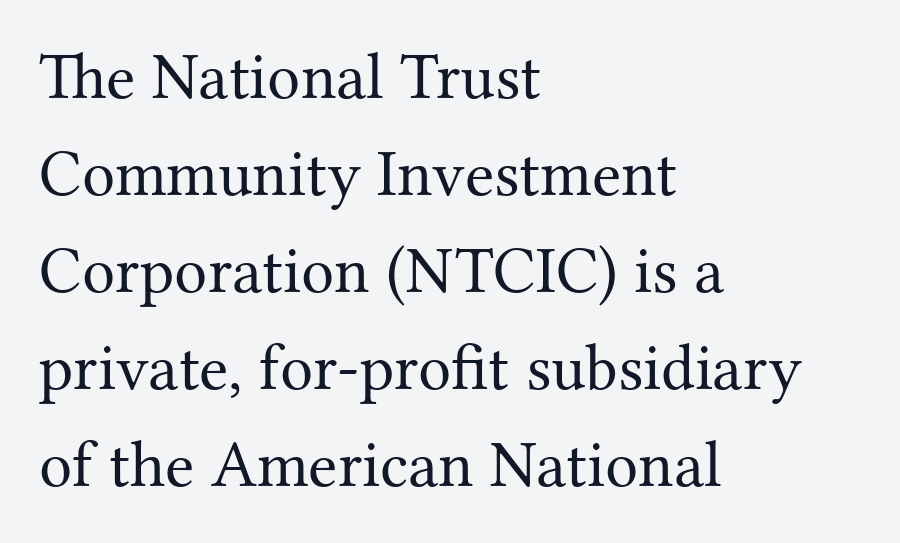
Which margin do the lines hug? The left one — the right edge is uneven. This is roman type, the default non-slanted kind. No chunkiness to these letters — they're not bold. Quick note: underline off. The face used here is proportionally spaced, like ordinary book or web type. Line spacing here is normal.
